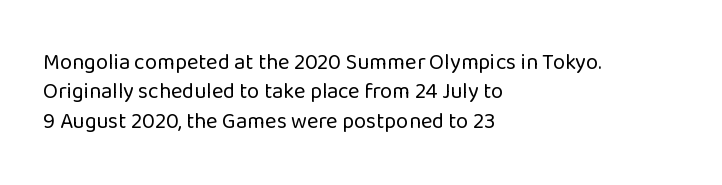
Q: Is the text bold? A: No.
Q: Is the text italic (slanted)? A: No, it is upright.
Q: Is the text underlined? A: No.
Q: How is the paragraph aligned? A: Left-aligned.
Q: Is the spacing between letters normal or unusually wide? A: Normal.
Q: Is the spacing between lines tight, normal or loose? A: Normal.
